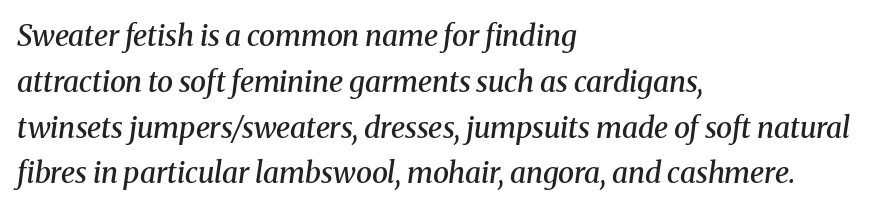
The image shows 29 px semibold serif type, italic (leaning right); set left-aligned, normal line spacing (1.58x), normal letter spacing, not underlined; medium stroke contrast and a medium x-height.
